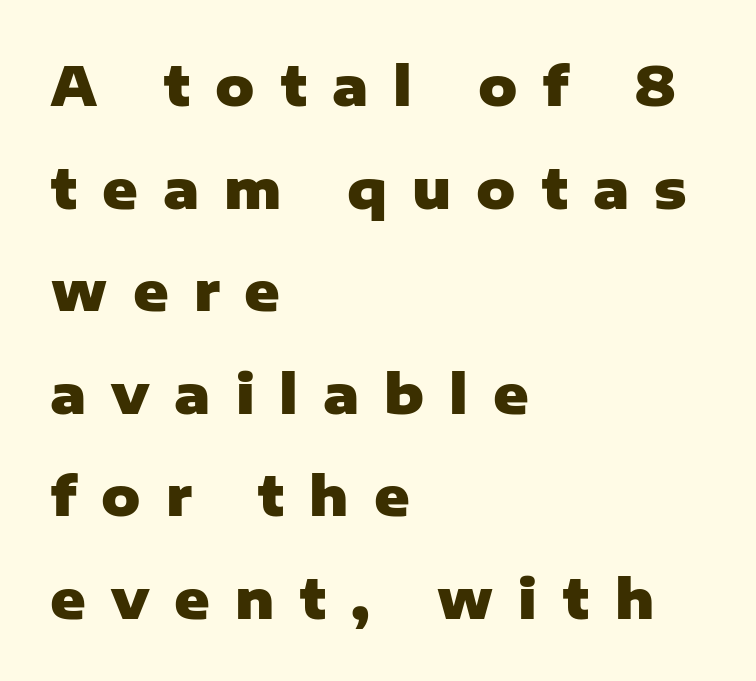
Q: Is the text bold? A: Yes.
Q: Is the text italic (slanted)? A: No, it is upright.
Q: Is the typeface a serif or a sans-serif typeface? A: Sans-serif.
Q: Is the text underlined? A: No.
Q: How is the paragraph aligned? A: Left-aligned.
Q: Is the spacing between letters normal or unusually wide? A: Unusually wide.
Q: Is the spacing between lines tight, normal or loose? A: Loose.
Q: Width (condensed, normal, or wide)? A: Normal.
Q: Stroke contrast? A: Low.
Q: x-height? A: Medium.
Q: Monospaced? A: No.
